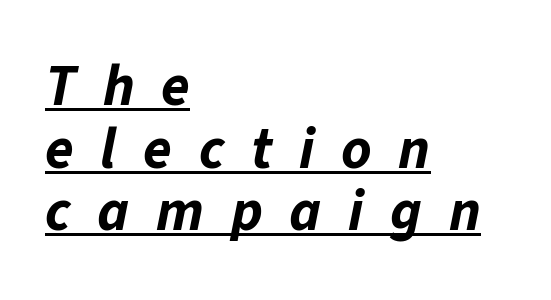
The image shows 58 px bold type, italic (leaning right); set left-aligned, tight line spacing (1.08x), unusually wide letter spacing (+0.46 em), underlined; low stroke contrast and a medium x-height.
